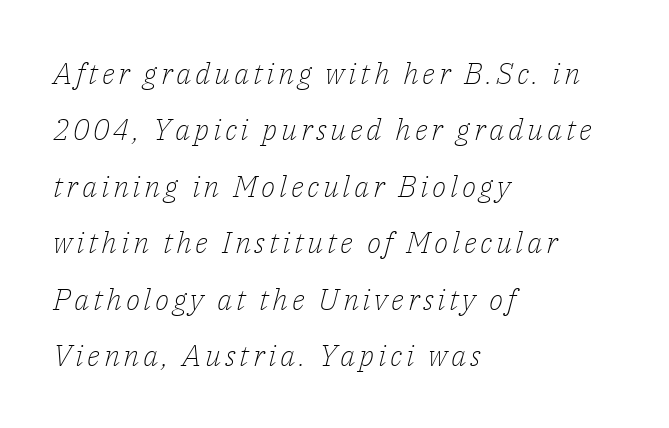
{"serif": "yes", "italic": "yes", "lean": "right", "slant_degrees": 14, "bold": "no", "weight": "light", "width": "normal", "stroke_contrast": "low", "x_height": "medium", "monospaced": "no", "underline": "no", "align": "left", "line_spacing_ratio": 1.88, "glyph_px": 30}
